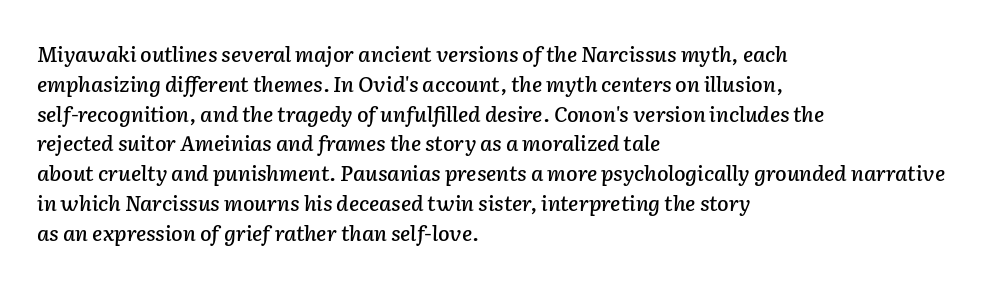
The specimen reads as italic at a glance. These lines sit exactly where default settings would place them. The paragraph shown leans on its left margin. The type is set solid horizontally, with unmodified tracking. Glance below the letters and you will spot only blank space.
